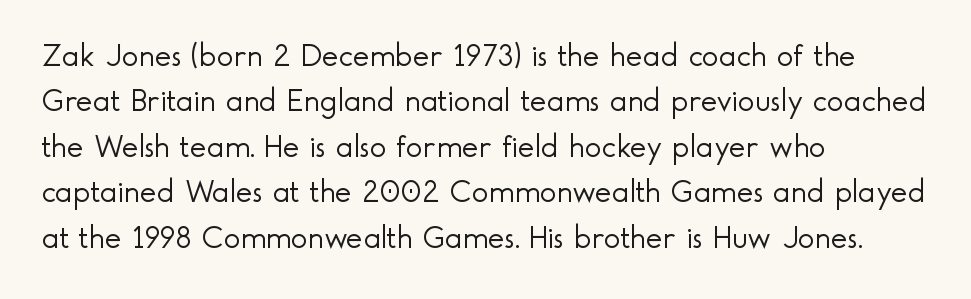
The image shows 32 px light sans-serif type, upright; set left-aligned, normal line spacing (1.42x), normal letter spacing, not underlined; a small x-height.
